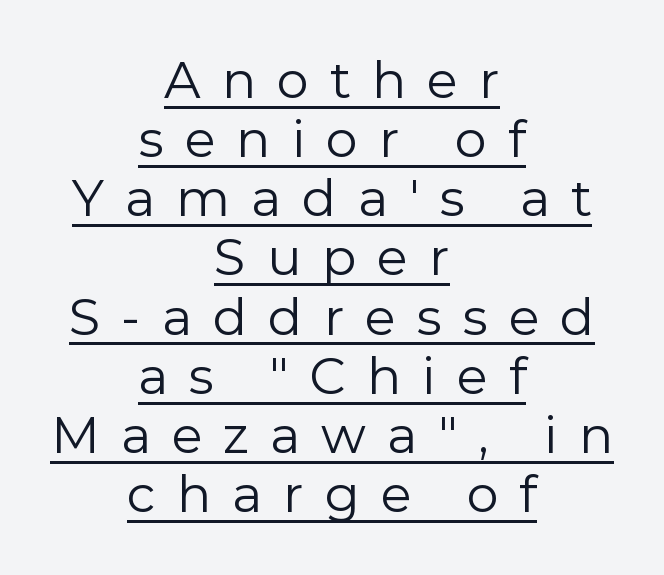
Q: Is the text bold? A: No.
Q: Is the text italic (slanted)? A: No, it is upright.
Q: Is the typeface a serif or a sans-serif typeface? A: Sans-serif.
Q: Is the text underlined? A: Yes.
Q: How is the paragraph aligned? A: Centered.
Q: Is the spacing between letters normal or unusually wide? A: Unusually wide.
Q: Width (condensed, normal, or wide)? A: Normal.
Q: Stroke contrast? A: Low.
Q: x-height? A: Medium.
Q: Monospaced? A: No.
